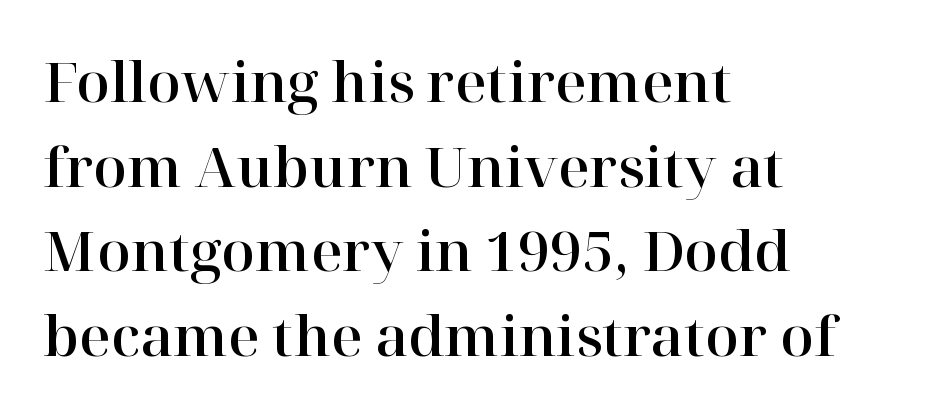
This rendering leaves character spacing at its baseline value. Line starts are locked; line ends wander. The type family on display is of the serif kind. Line spacing here is normal. The letters advance in unequal steps, a hallmark of proportional type.
